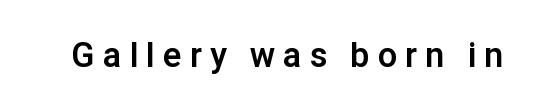
A typesetter would label this face a sans. Between one letter and the next there's a generous, obvious gap. The passage shown is typed in a proportional face where columns would drift. As a designer I'd log this as weight 700, bold. These lines were composed using upright roman letters.
